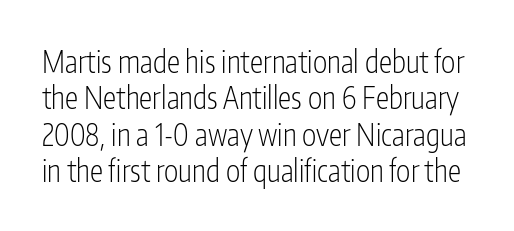
Is this a sans? Yes — the strokes have no serifs. Unmarked baselines from the first word to the last. Tracking here is standard; glyphs follow each other at the usual distance. No chunkiness to these letters — they're not bold. Every character sits straight up, as roman type does.
